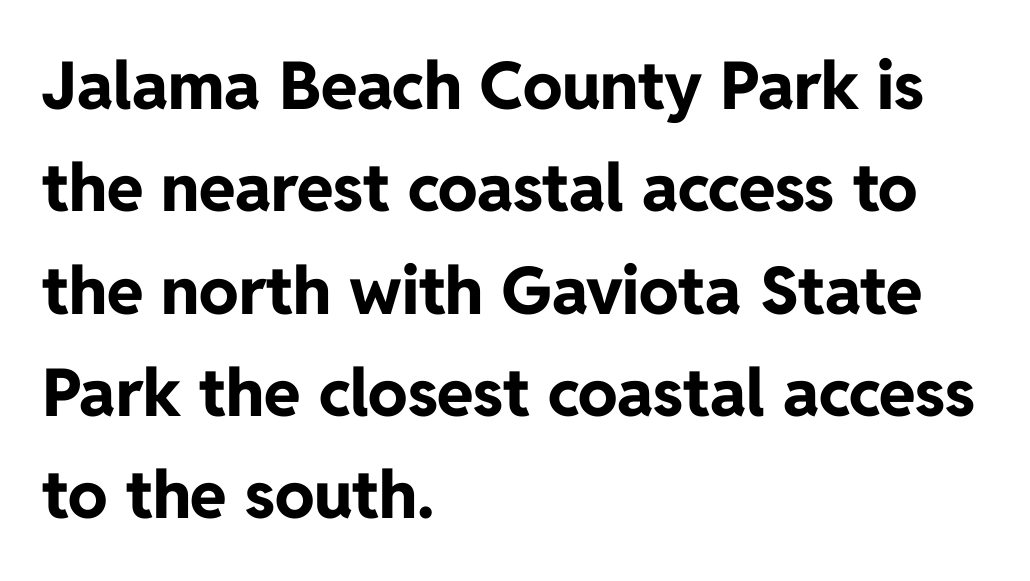
Q: Is the text bold? A: Yes.
Q: Is the text italic (slanted)? A: No, it is upright.
Q: Is the typeface a serif or a sans-serif typeface? A: Sans-serif.
Q: Is the text underlined? A: No.
Q: How is the paragraph aligned? A: Left-aligned.
Q: Is the spacing between letters normal or unusually wide? A: Normal.
Q: Is the spacing between lines tight, normal or loose? A: Normal.
Q: Width (condensed, normal, or wide)? A: Normal.
Q: Stroke contrast? A: Low.
Q: x-height? A: Medium.
Q: Monospaced? A: No.
